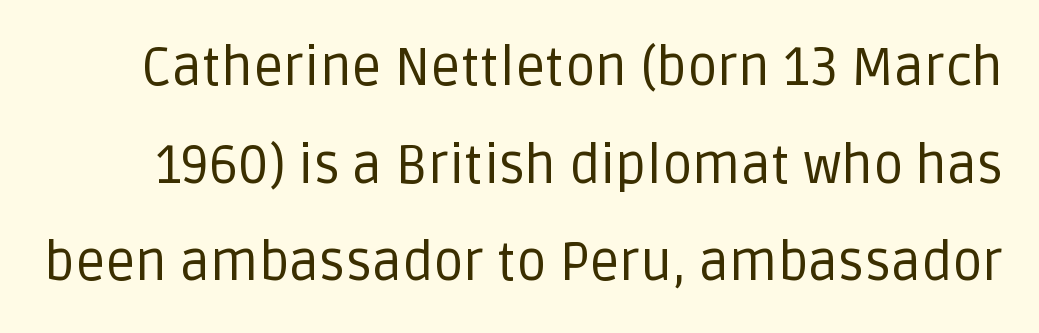
{"serif": "no", "italic": "no", "bold": "no", "weight": "regular", "width": "normal", "stroke_contrast": "low", "x_height": "large", "monospaced": "no", "underline": "no", "line_spacing_ratio": 1.84, "letter_spacing": "normal", "letter_spacing_em": 0.0, "glyph_px": 53}
